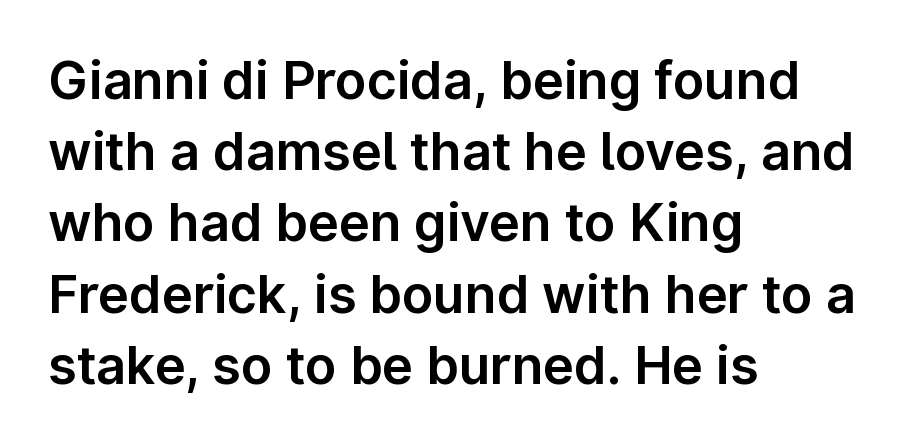
The image shows 52 px sans-serif type, upright; set left-aligned, normal line spacing (1.37x), normal letter spacing, not underlined; low stroke contrast and a medium x-height.
